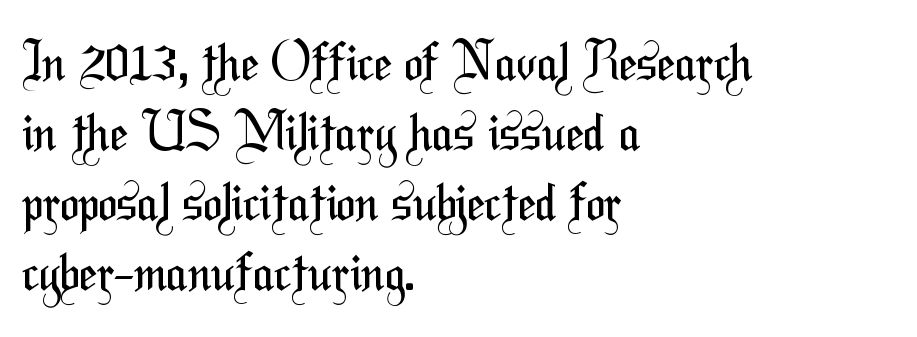
{"serif": "no", "bold": "no", "weight": "regular", "width": "condensed", "stroke_contrast": "medium", "x_height": "medium", "monospaced": "no", "underline": "no", "align": "left", "line_spacing": "normal", "line_spacing_ratio": 1.37, "letter_spacing": "normal", "letter_spacing_em": 0.0, "glyph_px": 51}
